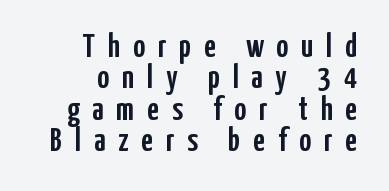
The face used here is proportionally spaced, like ordinary book or web type. The setting favours the right margin, as signatures and pull-quotes sometimes do. Stroke terminals: plain, sans-serif. If you drew a line through each stem, it would be perfectly vertical. The space directly below the letters is spotless. Is there much room between lines? No — they nearly touch.
